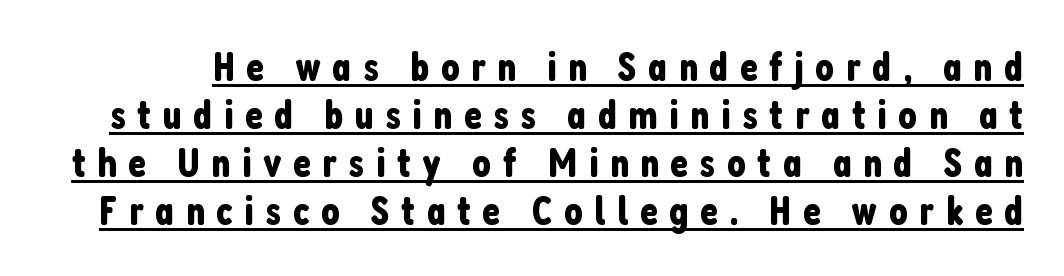
{"serif": "no", "italic": "no", "width": "condensed", "stroke_contrast": "low", "x_height": "medium", "monospaced": "no", "underline": "yes", "line_spacing_ratio": 1.17, "letter_spacing": "wide", "letter_spacing_em": 0.28, "glyph_px": 41}
